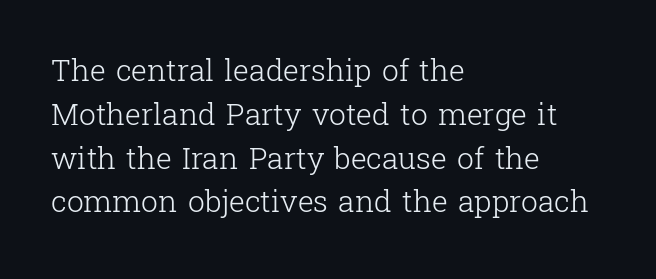
Q: Is the text bold? A: No.
Q: Is the text italic (slanted)? A: No, it is upright.
Q: Is the typeface a serif or a sans-serif typeface? A: Serif.
Q: Is the text underlined? A: No.
Q: How is the paragraph aligned? A: Left-aligned.
Q: Is the spacing between letters normal or unusually wide? A: Normal.
Q: Is the spacing between lines tight, normal or loose? A: Normal.
Q: Width (condensed, normal, or wide)? A: Normal.
Q: Stroke contrast? A: Low.
Q: x-height? A: Medium.
Q: Monospaced? A: No.
